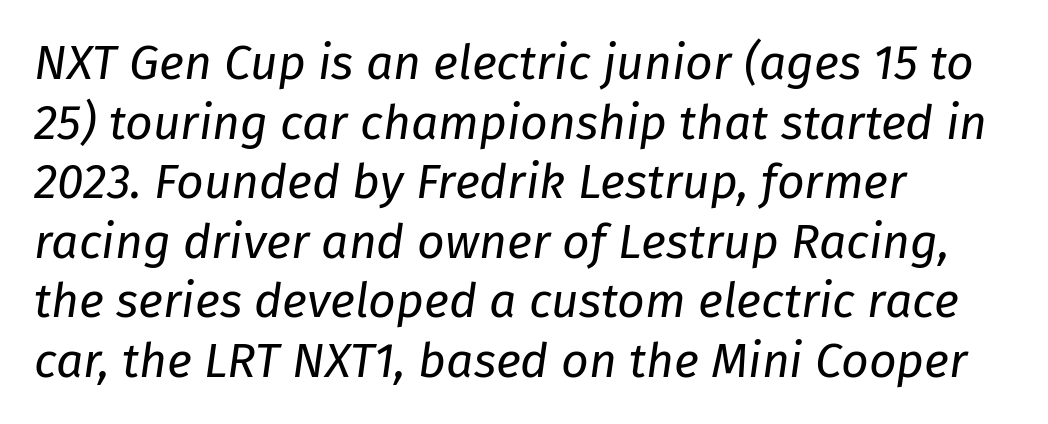
Q: Is the text bold? A: No.
Q: Is the text italic (slanted)? A: Yes, it leans right by about 8 degrees.
Q: Is the text underlined? A: No.
Q: How is the paragraph aligned? A: Left-aligned.
Q: Is the spacing between letters normal or unusually wide? A: Normal.
Q: Width (condensed, normal, or wide)? A: Normal.
Q: Stroke contrast? A: Low.
Q: x-height? A: Medium.
Q: Monospaced? A: No.
